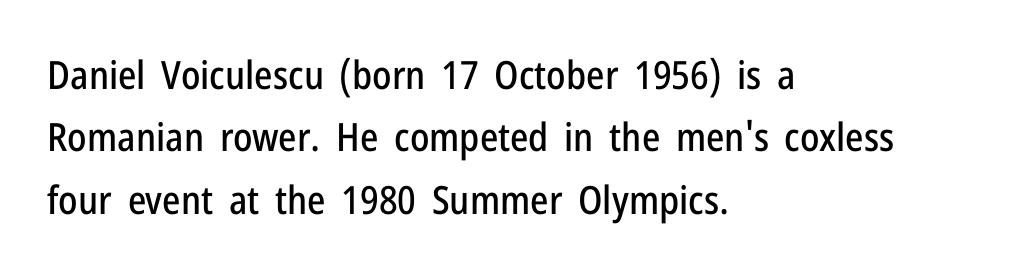
Italic: no, the glyphs are upright roman. Successive baselines arrive at the customary interval. Between one letter and the next there's only the usual sliver of space. The rendering uses natural spacing where letterforms have individual widths. The space directly below the letters is spotless. Note: no serifs on the glyphs.
